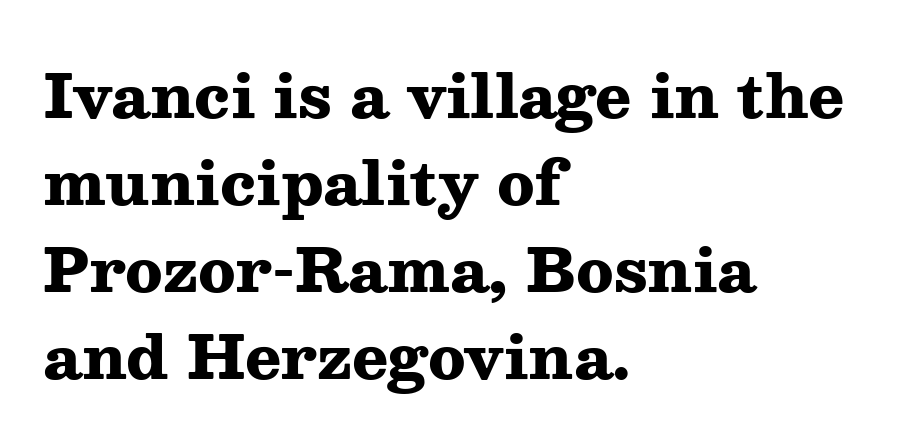
{"serif": "yes", "italic": "no", "bold": "yes", "weight": "heavy", "width": "wide", "stroke_contrast": "medium", "x_height": "medium", "monospaced": "no", "underline": "no", "align": "left", "line_spacing": "normal", "line_spacing_ratio": 1.45, "letter_spacing": "normal", "letter_spacing_em": 0.0, "glyph_px": 60}
